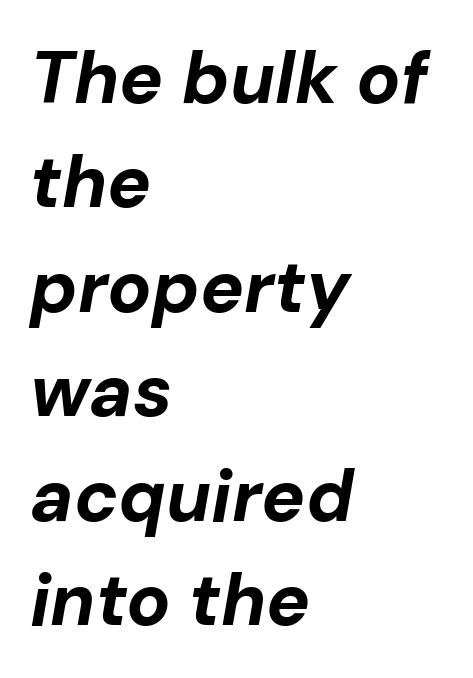
Q: Is the text bold? A: Yes.
Q: Is the text italic (slanted)? A: Yes, it leans right by about 10 degrees.
Q: Is the text underlined? A: No.
Q: How is the paragraph aligned? A: Left-aligned.
Q: Is the spacing between letters normal or unusually wide? A: Normal.
Q: Is the spacing between lines tight, normal or loose? A: Normal.
Q: Width (condensed, normal, or wide)? A: Normal.
Q: Stroke contrast? A: Low.
Q: x-height? A: Medium.
Q: Monospaced? A: No.
